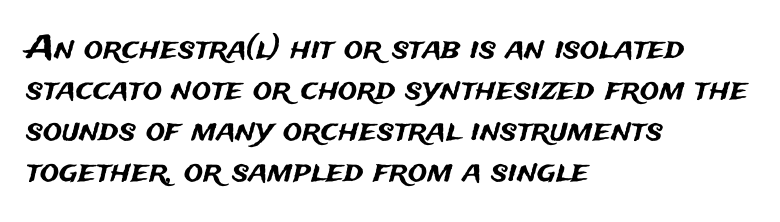
These lines are set flush left with a ragged right edge. Nobody drew a line under any word here. Each letter's strokes conclude bluntly, with no projecting serifs. Vertically, the passage feels balanced, rows spaced as you'd expect.
